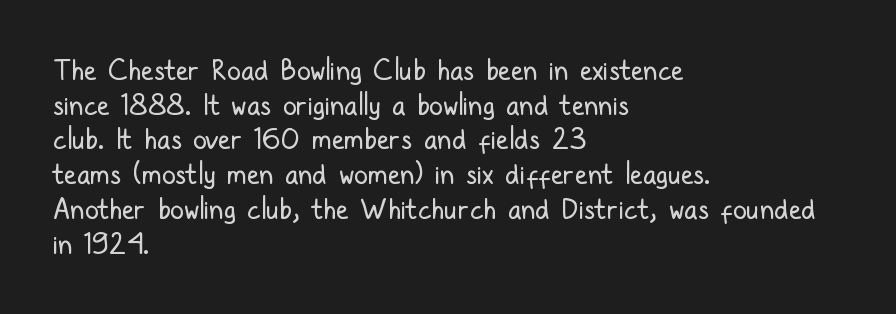
The image shows 28 px regular-weight, condensed sans-serif type, upright; set left-aligned, line spacing 1.24x, normal letter spacing, not underlined; low stroke contrast and a medium x-height.
